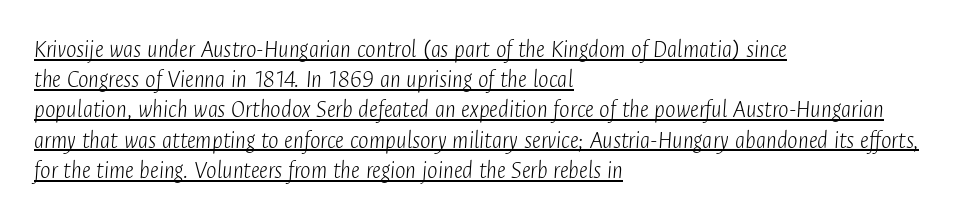
Q: Is the text bold? A: No.
Q: Is the text italic (slanted)? A: Yes, it leans right by about 4 degrees.
Q: Is the text underlined? A: Yes.
Q: How is the paragraph aligned? A: Left-aligned.
Q: Is the spacing between letters normal or unusually wide? A: Normal.
